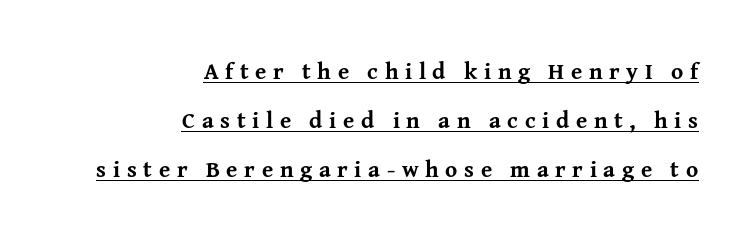
{"italic": "no", "bold": "yes", "underline": "yes", "align": "right", "line_spacing": "loose", "line_spacing_ratio": 2.14, "letter_spacing": "wide", "letter_spacing_em": 0.29, "glyph_px": 23}
